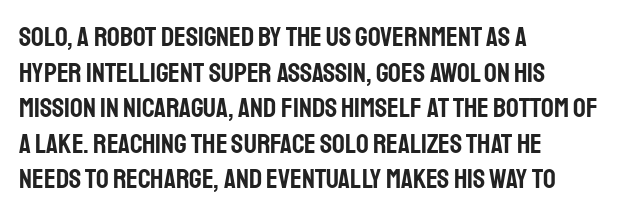
Q: Is the text italic (slanted)? A: No, it is upright.
Q: Is the typeface a serif or a sans-serif typeface? A: Sans-serif.
Q: Is the text underlined? A: No.
Q: How is the paragraph aligned? A: Left-aligned.
Q: Is the spacing between letters normal or unusually wide? A: Normal.
Q: Is the spacing between lines tight, normal or loose? A: Normal.
Q: Width (condensed, normal, or wide)? A: Condensed.
Q: Stroke contrast? A: Low.
Q: x-height? A: Large.
Q: Monospaced? A: No.
